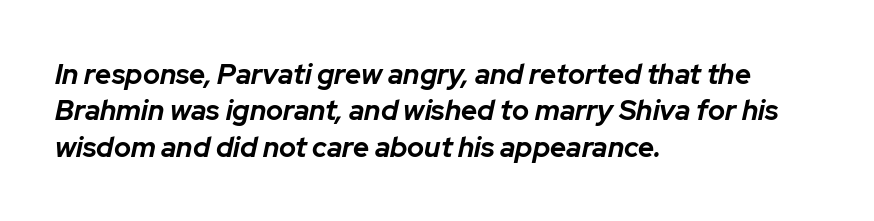
Q: Is the text bold? A: Yes.
Q: Is the text italic (slanted)? A: Yes, it leans right by about 12 degrees.
Q: Is the text underlined? A: No.
Q: How is the paragraph aligned? A: Left-aligned.
Q: Is the spacing between letters normal or unusually wide? A: Normal.
Q: Is the spacing between lines tight, normal or loose? A: Normal.
Q: Width (condensed, normal, or wide)? A: Normal.
Q: Stroke contrast? A: Low.
Q: x-height? A: Medium.
Q: Monospaced? A: No.
